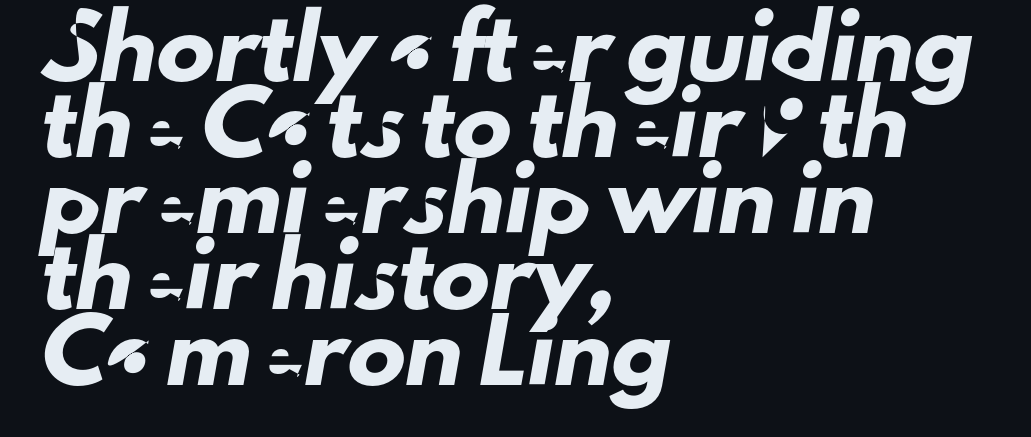
Q: Is the typeface a serif or a sans-serif typeface? A: Sans-serif.
Q: Is the text underlined? A: No.
Q: How is the paragraph aligned? A: Left-aligned.
Q: Is the spacing between letters normal or unusually wide? A: Normal.
Q: Is the spacing between lines tight, normal or loose? A: Normal.
Q: Width (condensed, normal, or wide)? A: Normal.
Q: Stroke contrast? A: Low.
Q: x-height? A: Small.
Q: Monospaced? A: No.
